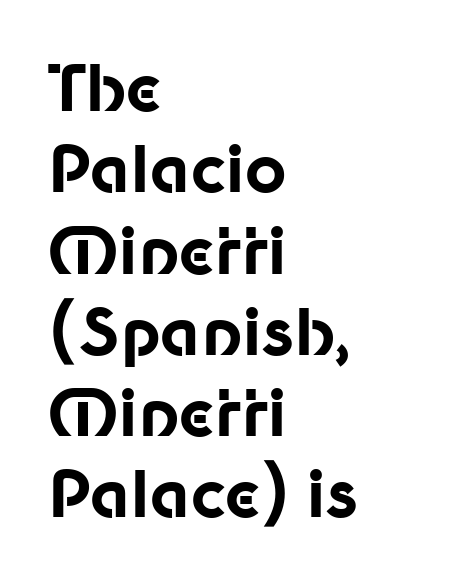
The image shows 64 px bold sans-serif type, upright; set left-aligned, normal line spacing (1.27x), normal letter spacing, not underlined; low stroke contrast and a medium x-height.
